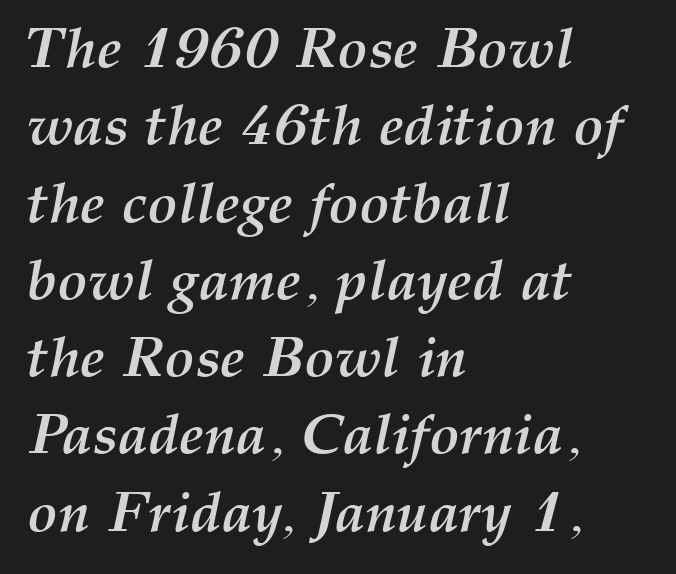
Q: Is the text bold? A: Yes.
Q: Is the text italic (slanted)? A: Yes, it leans right by about 12 degrees.
Q: Is the text underlined? A: No.
Q: How is the paragraph aligned? A: Left-aligned.
Q: Is the spacing between letters normal or unusually wide? A: Normal.
Q: Is the spacing between lines tight, normal or loose? A: Normal.
Q: Width (condensed, normal, or wide)? A: Normal.
Q: Stroke contrast? A: Medium.
Q: x-height? A: Medium.
Q: Monospaced? A: No.
